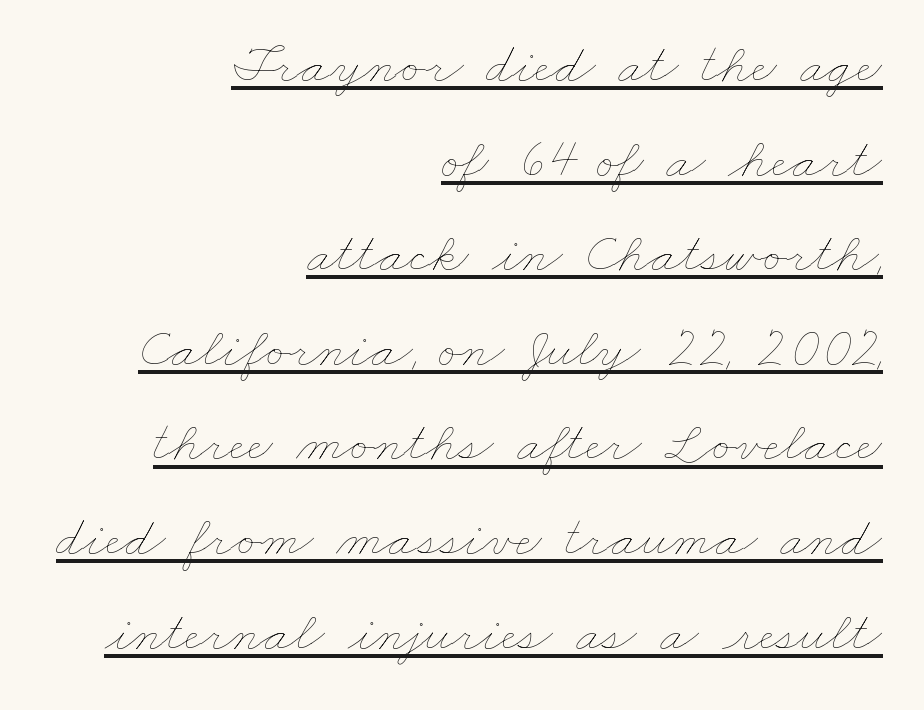
{"bold": "no", "weight": "thin", "width": "wide", "stroke_contrast": "low", "x_height": "small", "monospaced": "no", "underline": "yes", "align": "right", "line_spacing": "normal", "line_spacing_ratio": 1.66, "letter_spacing": "normal", "letter_spacing_em": 0.0, "glyph_px": 57}
